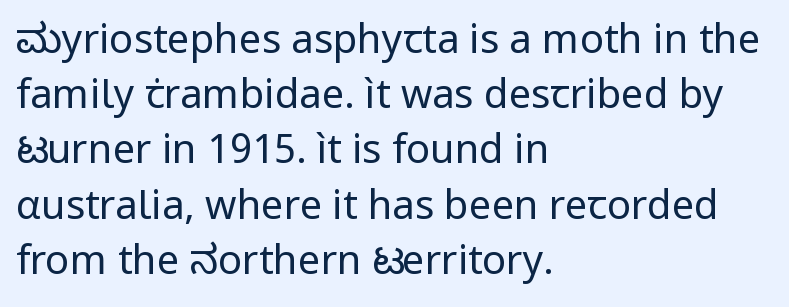
On a weight scale, this lands at 450 or below. Examine the stroke ends and you'll find no serifs. These lines are rendered in a variable-pitch font. Underline: absent.
